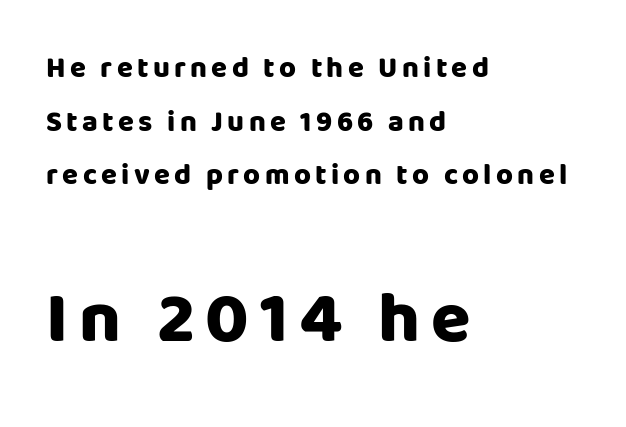
Words float on clear page, feet unadorned. You could not count columns in this text — the font is proportionally spaced. A student would notice the bottom passage is typeset larger than what precedes it. Typesetter's note: full bold, strokes at maximum text heaviness.
